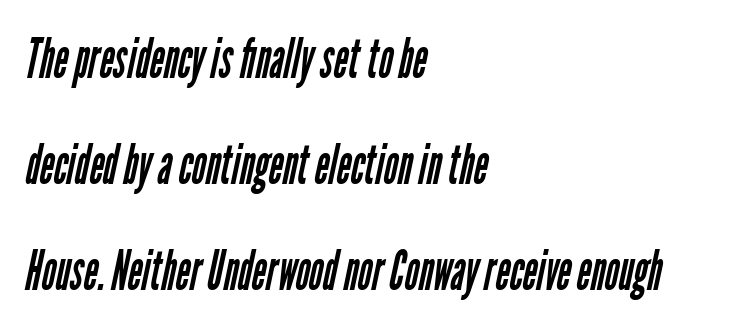
{"serif": "no", "bold": "no", "weight": "regular", "width": "condensed", "stroke_contrast": "low", "x_height": "medium", "monospaced": "no", "underline": "no", "align": "left", "line_spacing": "loose", "line_spacing_ratio": 1.93, "letter_spacing": "normal", "letter_spacing_em": 0.0, "glyph_px": 55}
